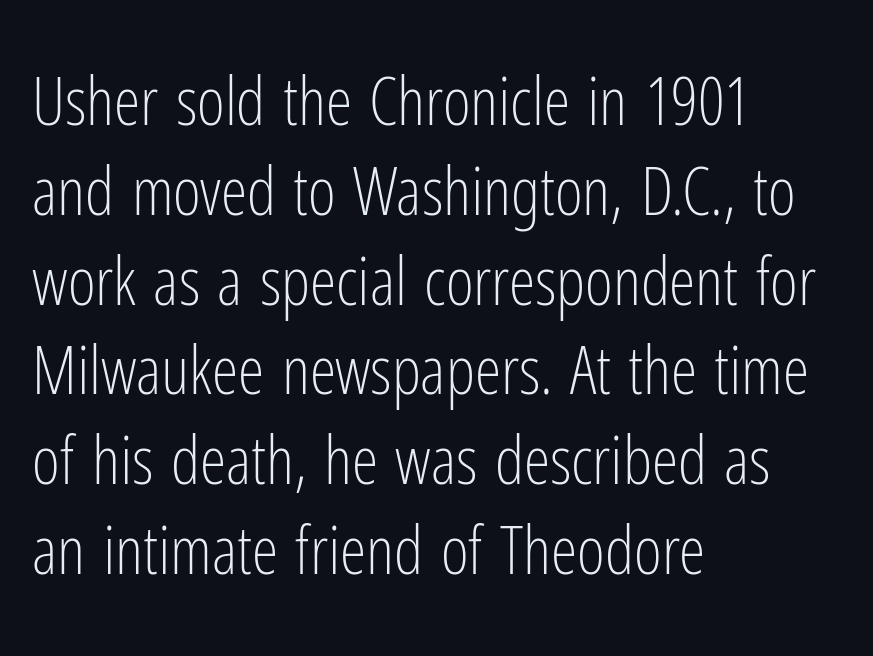
The rendering anchors every line to the left-hand side. Line spacing here is normal. Posture: upright roman. Quick note: underline off. No feet cap the strokes, marking this as sans-serif type.
